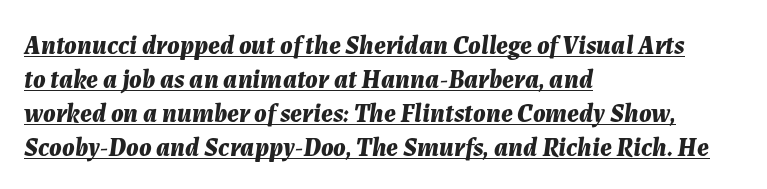
The image shows 26 px bold type, italic (leaning right); set left-aligned, normal line spacing (1.31x), normal letter spacing, underlined.
